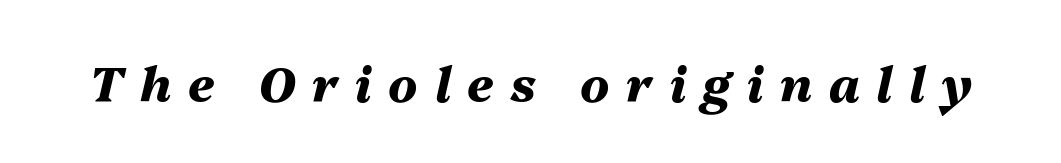
{"italic": "yes", "lean": "right", "slant_degrees": 13, "bold": "yes", "weight": "heavy", "width": "normal", "stroke_contrast": "medium", "x_height": "medium", "monospaced": "no", "underline": "no", "letter_spacing": "wide", "letter_spacing_em": 0.35, "glyph_px": 48}
